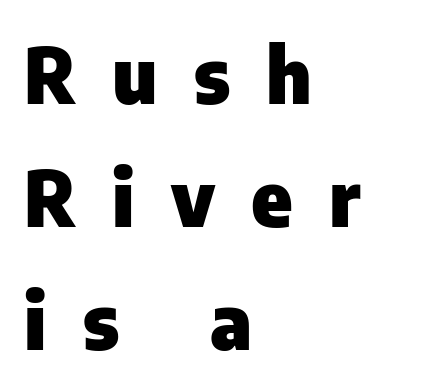
{"serif": "no", "italic": "no", "bold": "yes", "weight": "heavy", "width": "normal", "stroke_contrast": "low", "x_height": "medium", "monospaced": "no", "underline": "no", "align": "left", "line_spacing": "normal", "line_spacing_ratio": 1.6, "letter_spacing": "wide", "letter_spacing_em": 0.47, "glyph_px": 77}
